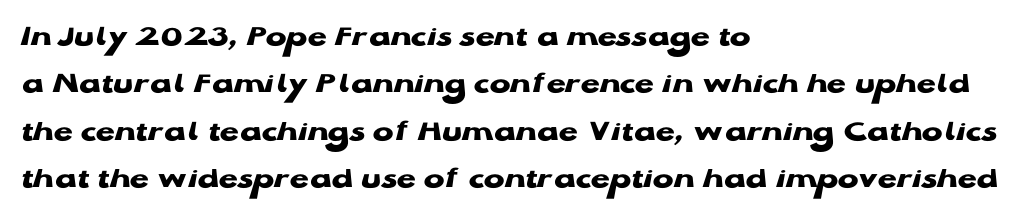
{"serif": "no", "italic": "no", "bold": "yes", "weight": "heavy", "width": "wide", "stroke_contrast": "low", "x_height": "medium", "monospaced": "no", "underline": "no", "align": "left", "line_spacing": "normal", "line_spacing_ratio": 1.53, "letter_spacing": "normal", "letter_spacing_em": 0.0, "glyph_px": 31}
